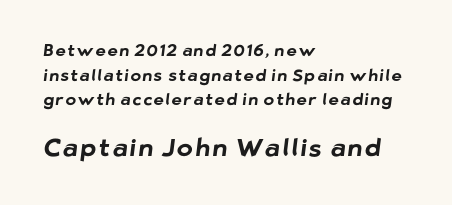
The image shows 24 px bold type; set left-aligned, normal line spacing (1.54x), not underlined; the second (bottom) block is 1.5x larger.
